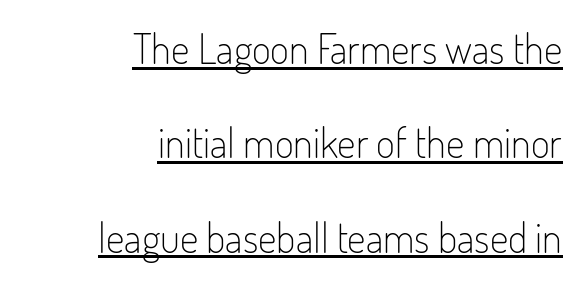
{"serif": "no", "italic": "no", "bold": "no", "weight": "light", "width": "condensed", "stroke_contrast": "low", "x_height": "small", "monospaced": "no", "underline": "yes", "align": "right", "line_spacing": "loose", "line_spacing_ratio": 2.3, "letter_spacing": "normal", "letter_spacing_em": 0.0, "glyph_px": 41}
